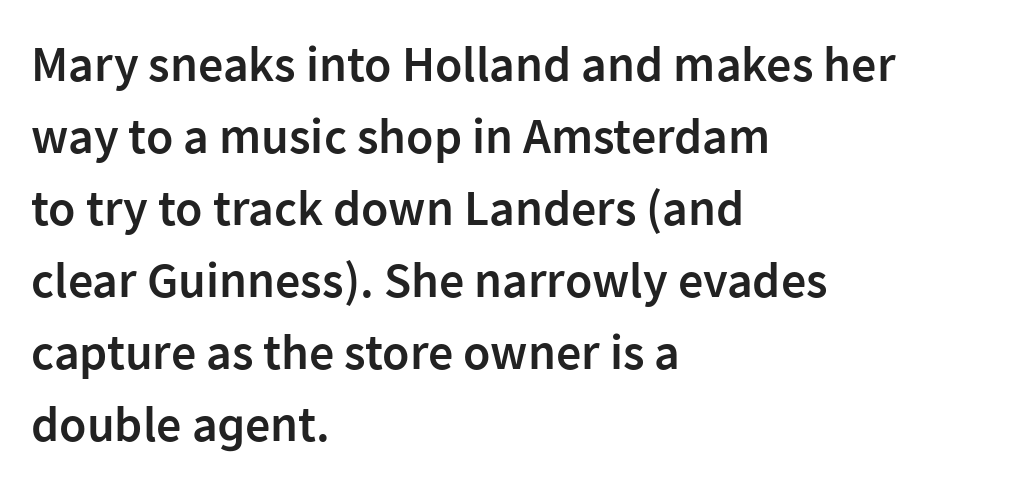
The image shows 50 px semibold sans-serif type, upright; set left-aligned, normal line spacing (1.44x), normal letter spacing, not underlined; low stroke contrast and a medium x-height.
